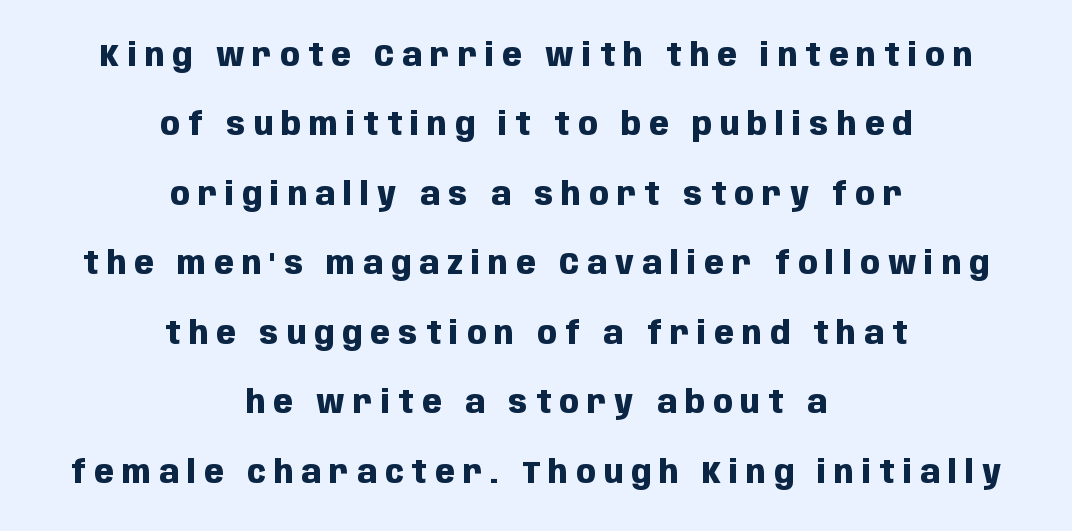
{"serif": "no", "italic": "no", "bold": "yes", "weight": "heavy", "width": "condensed", "stroke_contrast": "low", "x_height": "large", "monospaced": "no", "underline": "no", "align": "center", "line_spacing": "loose", "line_spacing_ratio": 2.17, "letter_spacing": "wide", "letter_spacing_em": 0.26, "glyph_px": 32}
